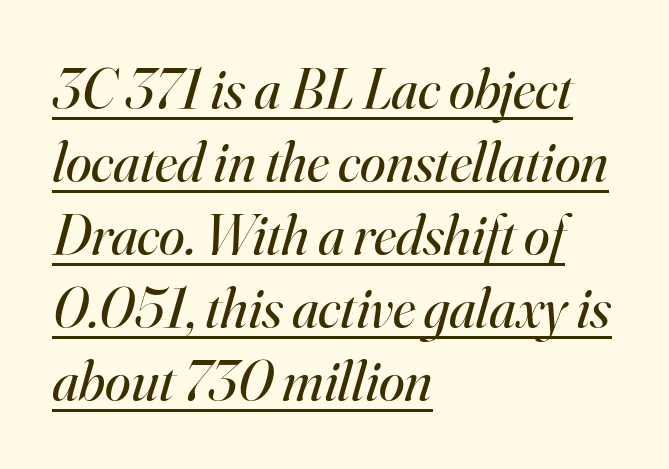
Q: Is the text bold? A: No.
Q: Is the text italic (slanted)? A: Yes, it leans right by about 16 degrees.
Q: Is the typeface a serif or a sans-serif typeface? A: Serif.
Q: Is the text underlined? A: Yes.
Q: How is the paragraph aligned? A: Left-aligned.
Q: Is the spacing between letters normal or unusually wide? A: Normal.
Q: Is the spacing between lines tight, normal or loose? A: Normal.
Q: Width (condensed, normal, or wide)? A: Normal.
Q: Stroke contrast? A: High.
Q: x-height? A: Small.
Q: Monospaced? A: No.
